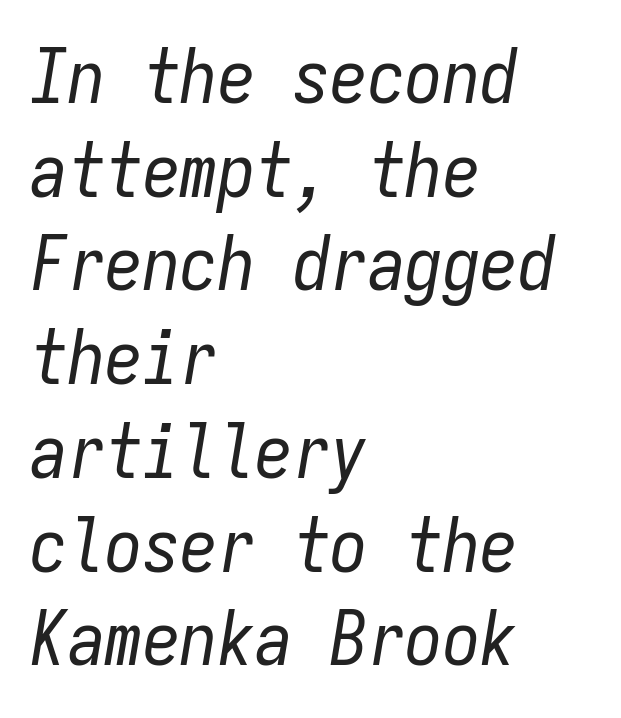
{"italic": "yes", "lean": "right", "slant_degrees": 9, "bold": "no", "weight": "regular", "width": "condensed", "stroke_contrast": "low", "x_height": "medium", "monospaced": "yes", "underline": "no", "align": "left", "line_spacing": "normal", "line_spacing_ratio": 1.25, "letter_spacing": "normal", "letter_spacing_em": 0.0, "glyph_px": 75}
